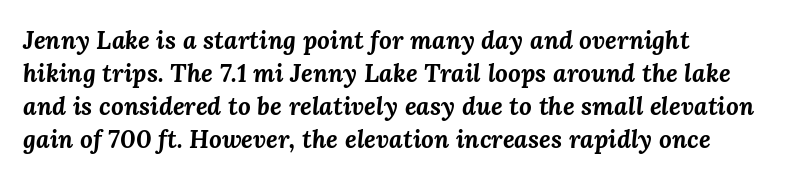
The image shows 25 px bold type, italic (leaning right); set left-aligned, normal line spacing (1.32x), normal letter spacing, not underlined.
